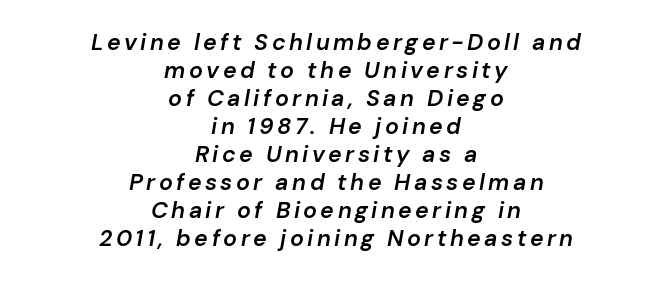
The image shows 23 px text type, italic (leaning right); set centered, line spacing 1.22x, not underlined.
